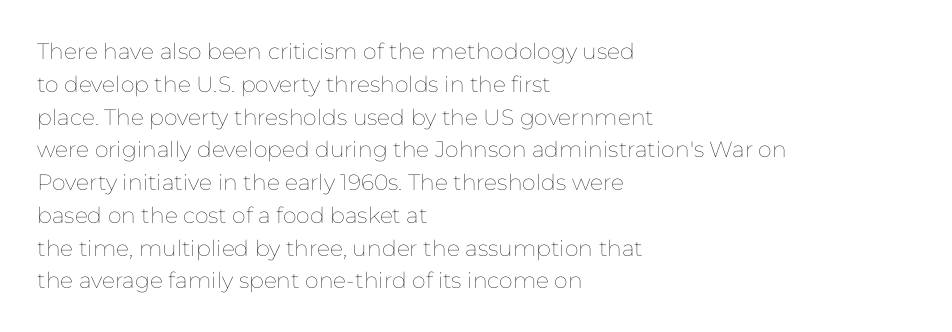
Q: Is the text bold? A: No.
Q: Is the text italic (slanted)? A: No, it is upright.
Q: Is the text underlined? A: No.
Q: How is the paragraph aligned? A: Left-aligned.
Q: Is the spacing between letters normal or unusually wide? A: Normal.
Q: Is the spacing between lines tight, normal or loose? A: Normal.
